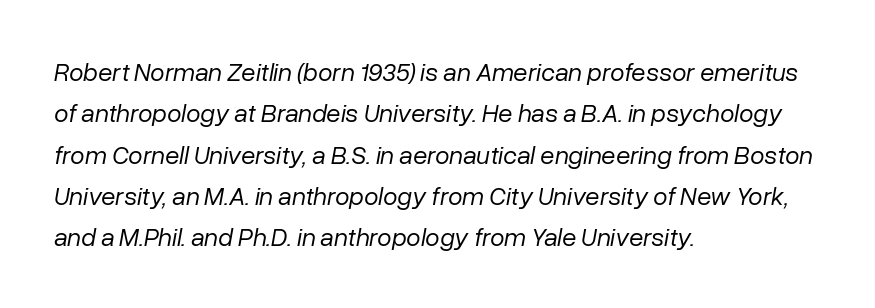
{"italic": "yes", "lean": "right", "slant_degrees": 10, "bold": "no", "underline": "no", "align": "left", "line_spacing": "normal", "line_spacing_ratio": 1.59, "letter_spacing": "normal", "letter_spacing_em": 0.0, "glyph_px": 26}
